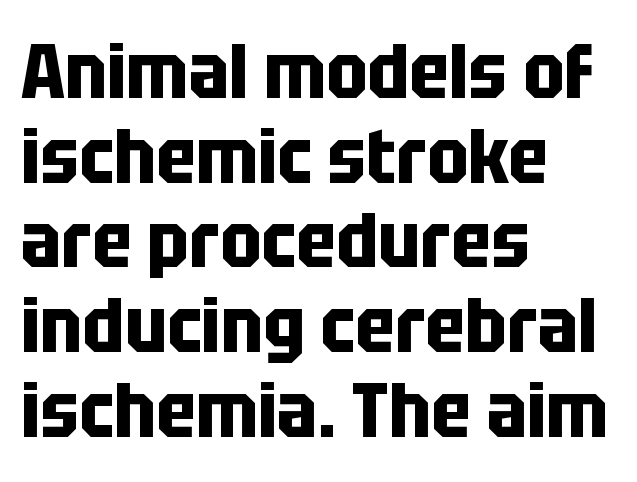
The image shows 77 px bold, condensed sans-serif type, upright; set left-aligned, tight line spacing (1.1x), normal letter spacing, not underlined; low stroke contrast and a large x-height.
